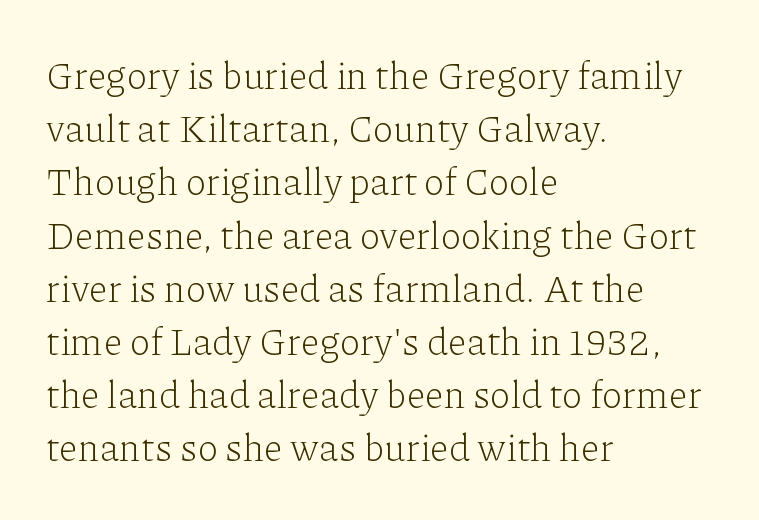
{"serif": "yes", "italic": "no", "bold": "no", "weight": "light", "width": "normal", "stroke_contrast": "low", "x_height": "medium", "monospaced": "no", "underline": "no", "align": "left", "line_spacing": "normal", "line_spacing_ratio": 1.4, "letter_spacing": "normal", "letter_spacing_em": 0.0, "glyph_px": 38}
